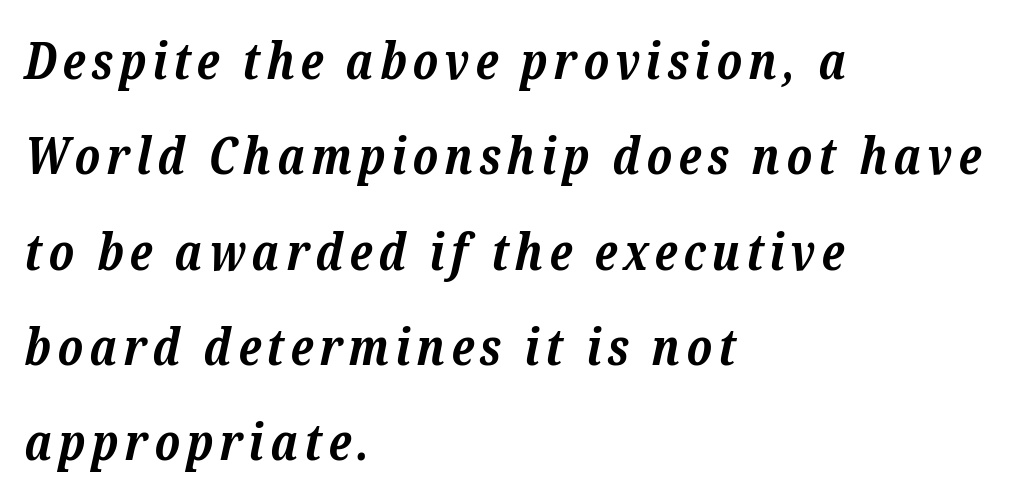
{"serif": "yes", "italic": "yes", "lean": "right", "slant_degrees": 12, "bold": "yes", "weight": "bold", "width": "normal", "stroke_contrast": "low", "x_height": "medium", "monospaced": "no", "underline": "no", "align": "left", "line_spacing_ratio": 1.87, "glyph_px": 51}
